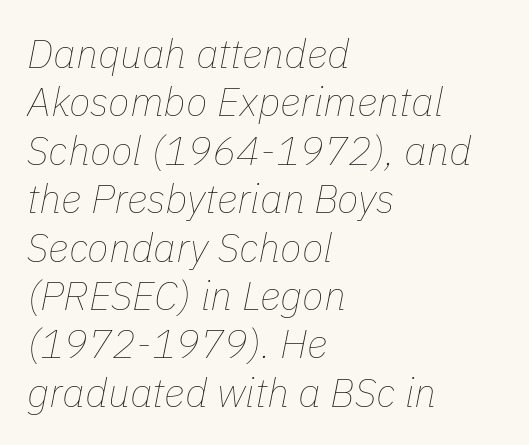
{"italic": "yes", "lean": "right", "slant_degrees": 11, "bold": "no", "weight": "thin", "width": "normal", "stroke_contrast": "low", "x_height": "medium", "monospaced": "no", "underline": "no", "align": "left", "line_spacing_ratio": 1.21, "letter_spacing": "normal", "letter_spacing_em": 0.0, "glyph_px": 40}
